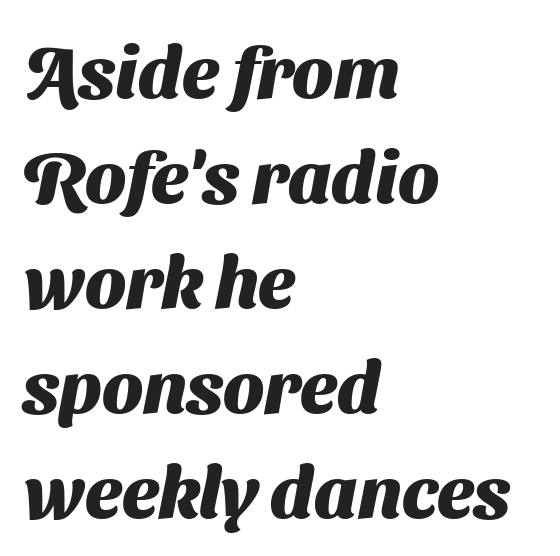
{"serif": "no", "bold": "yes", "weight": "heavy", "width": "normal", "stroke_contrast": "medium", "x_height": "medium", "monospaced": "no", "underline": "no", "align": "left", "line_spacing": "normal", "line_spacing_ratio": 1.44, "letter_spacing": "normal", "letter_spacing_em": 0.0, "glyph_px": 73}
